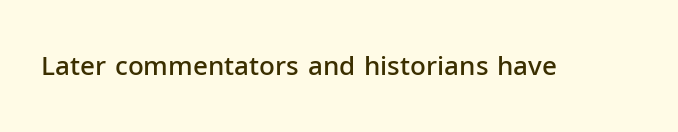
Ascenders rise straight up at ninety degrees. The typesetting leans somewhat heavy: a semibold. Observe the ordinary spacing: letters are neighbours, not strangers. Only glyphs here, with clear space below each row.
